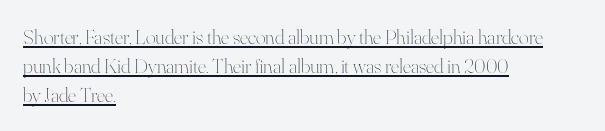
{"italic": "no", "bold": "no", "underline": "yes", "align": "left", "line_spacing": "normal", "line_spacing_ratio": 1.38, "letter_spacing": "normal", "letter_spacing_em": 0.0, "glyph_px": 21}
